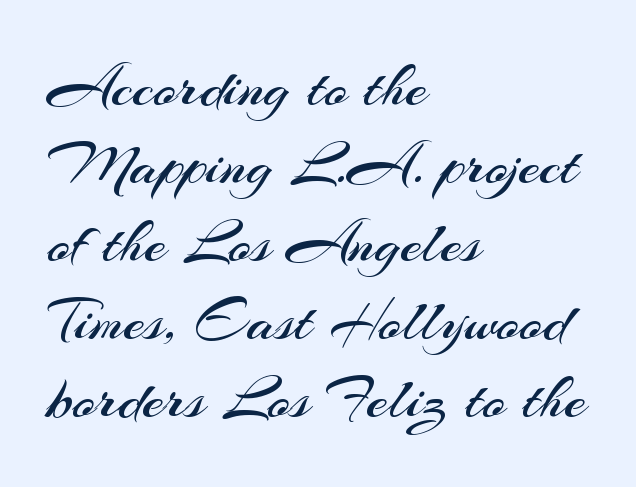
Note the varied advance widths — an 'i' is clearly narrower than an 'm'. The rendering uses a moderate line-height, typical for paragraphs. Each stroke keeps to a modest, everyday thickness or less. In terms of letterspacing, this is plain default setting. The rendering anchors every line to the left-hand side.
